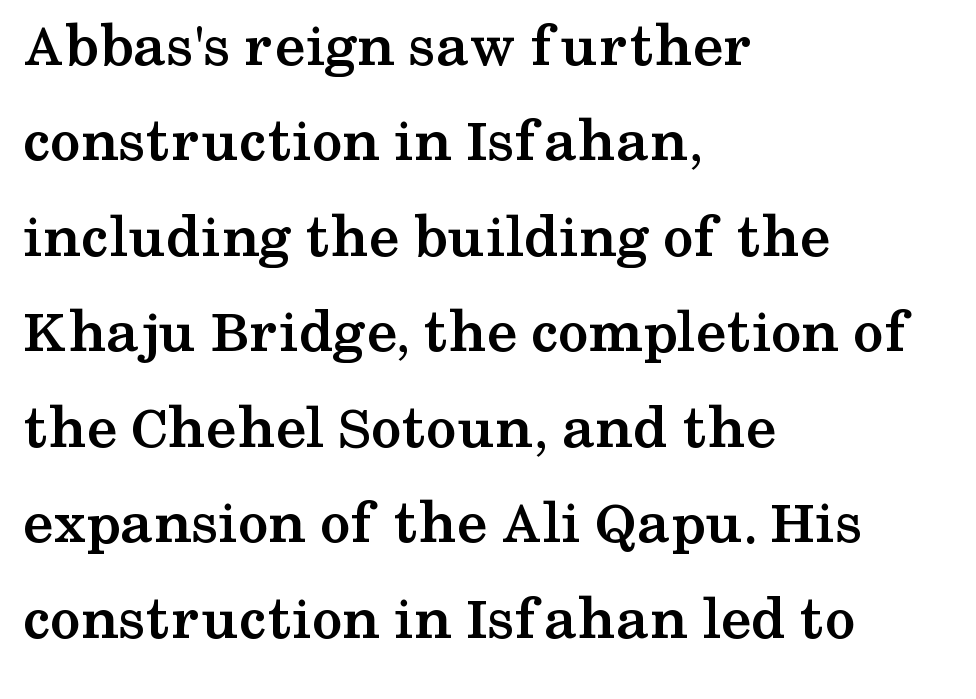
The image shows 62 px semibold, wide serif type, upright; set left-aligned, normal line spacing (1.54x), normal letter spacing, not underlined; medium stroke contrast and a medium x-height.
